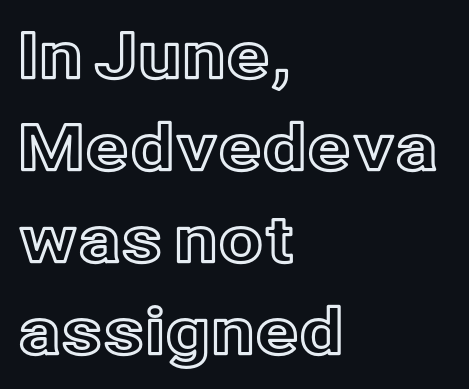
{"italic": "no", "width": "normal", "x_height": "medium", "monospaced": "no", "underline": "no", "align": "left", "line_spacing": "normal", "line_spacing_ratio": 1.44, "letter_spacing": "normal", "letter_spacing_em": 0.0, "glyph_px": 64}
